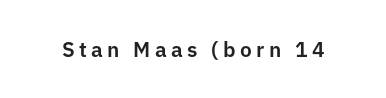
{"italic": "no", "underline": "no", "letter_spacing": "wide", "letter_spacing_em": 0.21, "glyph_px": 21}
